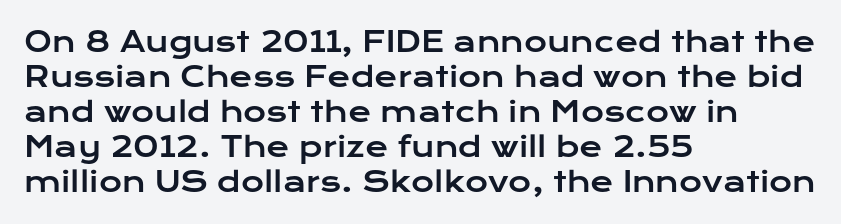
The image shows 28 px wide sans-serif type, upright; set left-aligned, normal line spacing (1.25x), normal letter spacing, not underlined; low stroke contrast and a medium x-height.
